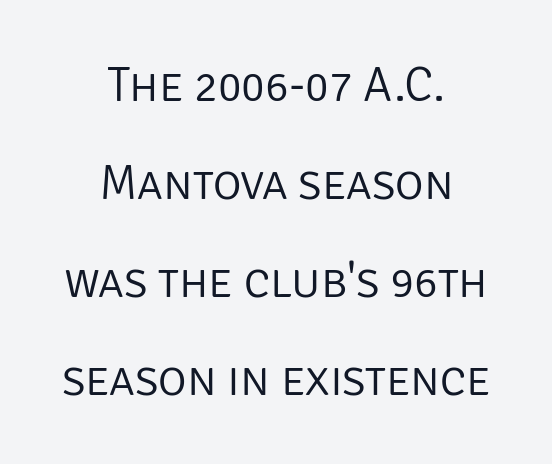
{"serif": "no", "italic": "no", "bold": "no", "weight": "light", "width": "normal", "stroke_contrast": "low", "x_height": "large", "monospaced": "no", "underline": "no", "align": "center", "line_spacing": "loose", "line_spacing_ratio": 2.0, "letter_spacing": "normal", "letter_spacing_em": 0.0, "glyph_px": 49}
